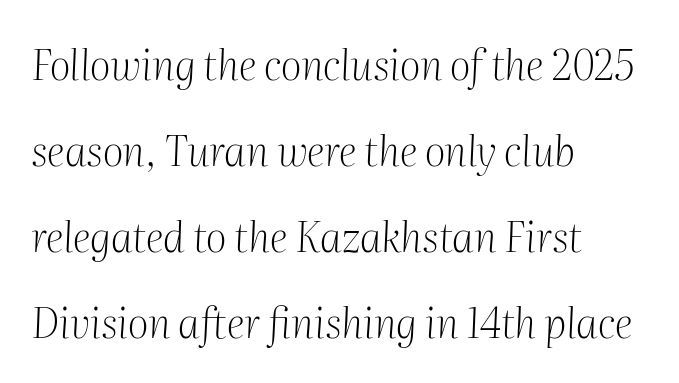
Q: Is the text bold? A: No.
Q: Is the text italic (slanted)? A: Yes, it leans right by about 2 degrees.
Q: Is the typeface a serif or a sans-serif typeface? A: Serif.
Q: Is the text underlined? A: No.
Q: How is the paragraph aligned? A: Left-aligned.
Q: Is the spacing between letters normal or unusually wide? A: Normal.
Q: Is the spacing between lines tight, normal or loose? A: Loose.
Q: Width (condensed, normal, or wide)? A: Normal.
Q: Stroke contrast? A: Medium.
Q: x-height? A: Medium.
Q: Monospaced? A: No.
